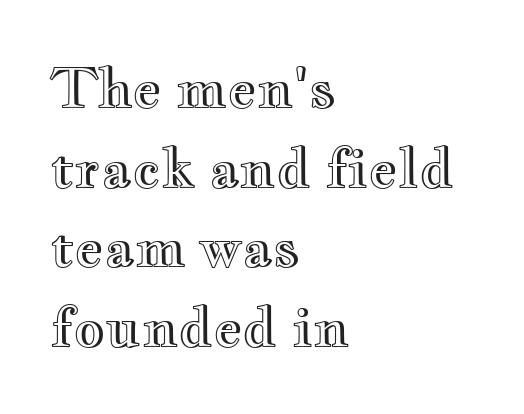
The image shows 55 px wide type, upright; set left-aligned, normal line spacing (1.45x), normal letter spacing, not underlined; a small x-height.
